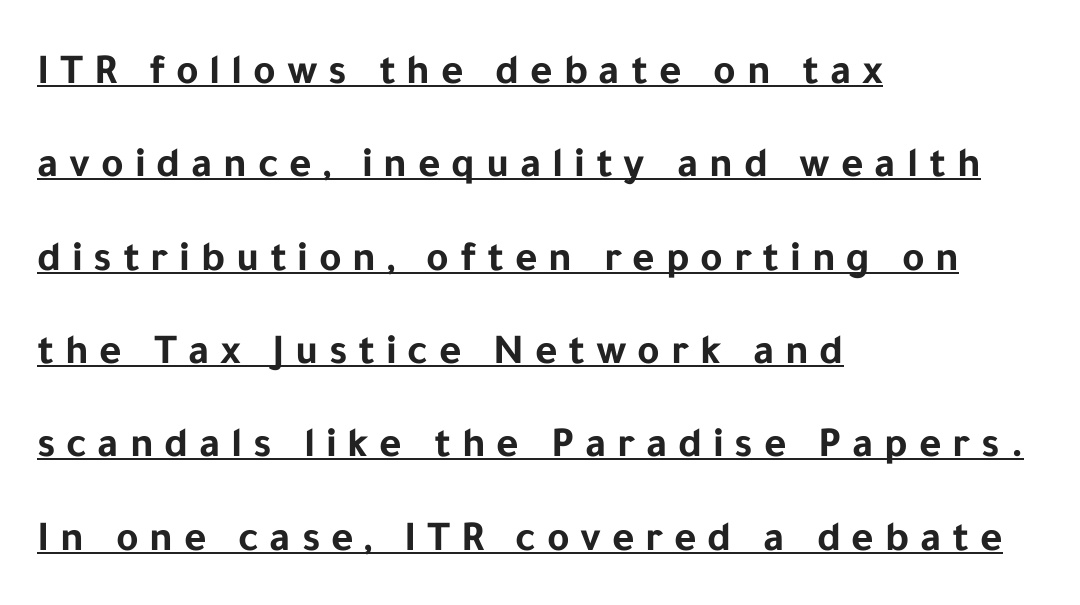
The image shows 43 px bold sans-serif type, upright; set left-aligned, loose line spacing (2.17x), unusually wide letter spacing (+0.25 em), underlined; low stroke contrast and a medium x-height.
